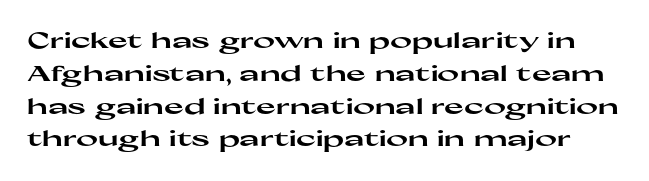
{"italic": "no", "bold": "yes", "underline": "no", "line_spacing": "normal", "line_spacing_ratio": 1.56, "letter_spacing": "normal", "letter_spacing_em": 0.0, "glyph_px": 21}
